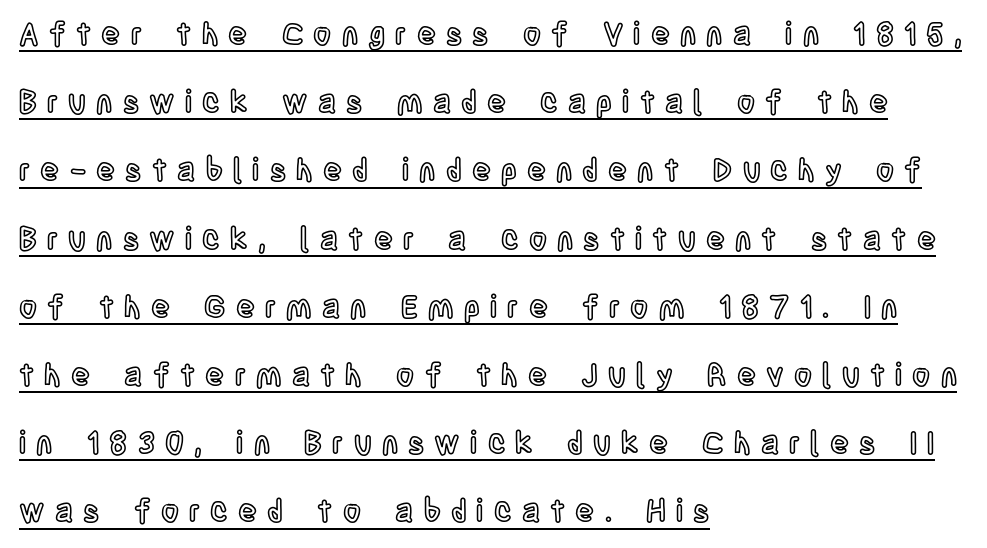
Q: Is the text italic (slanted)? A: No, it is upright.
Q: Is the text underlined? A: Yes.
Q: How is the paragraph aligned? A: Left-aligned.
Q: Is the spacing between letters normal or unusually wide? A: Unusually wide.
Q: Is the spacing between lines tight, normal or loose? A: Loose.
Q: Width (condensed, normal, or wide)? A: Condensed.
Q: x-height? A: Large.
Q: Monospaced? A: No.
